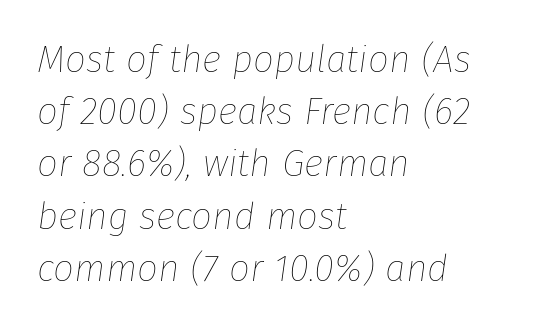
{"italic": "yes", "lean": "right", "slant_degrees": 8, "bold": "no", "weight": "thin", "width": "normal", "stroke_contrast": "low", "x_height": "medium", "monospaced": "no", "underline": "no", "align": "left", "line_spacing": "normal", "line_spacing_ratio": 1.41, "letter_spacing": "normal", "letter_spacing_em": 0.0, "glyph_px": 37}
